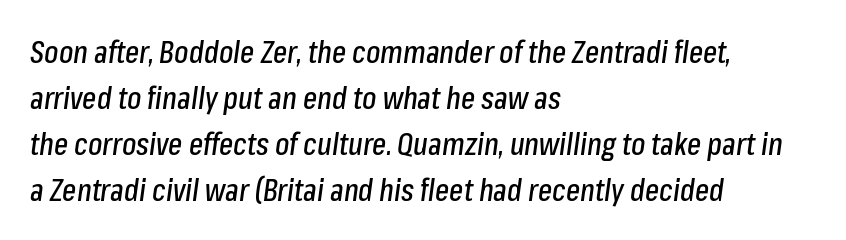
Q: Is the text italic (slanted)? A: Yes, it leans right by about 8 degrees.
Q: Is the text underlined? A: No.
Q: How is the paragraph aligned? A: Left-aligned.
Q: Is the spacing between letters normal or unusually wide? A: Normal.
Q: Is the spacing between lines tight, normal or loose? A: Normal.
Q: Width (condensed, normal, or wide)? A: Condensed.
Q: Stroke contrast? A: Low.
Q: x-height? A: Medium.
Q: Monospaced? A: No.
